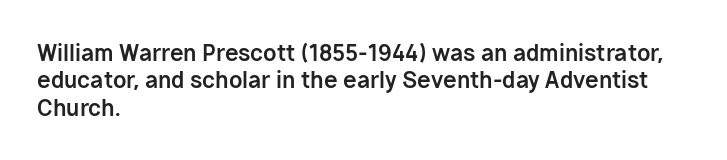
Q: Is the text bold? A: Yes.
Q: Is the text italic (slanted)? A: No, it is upright.
Q: Is the text underlined? A: No.
Q: How is the paragraph aligned? A: Left-aligned.
Q: Is the spacing between letters normal or unusually wide? A: Normal.
